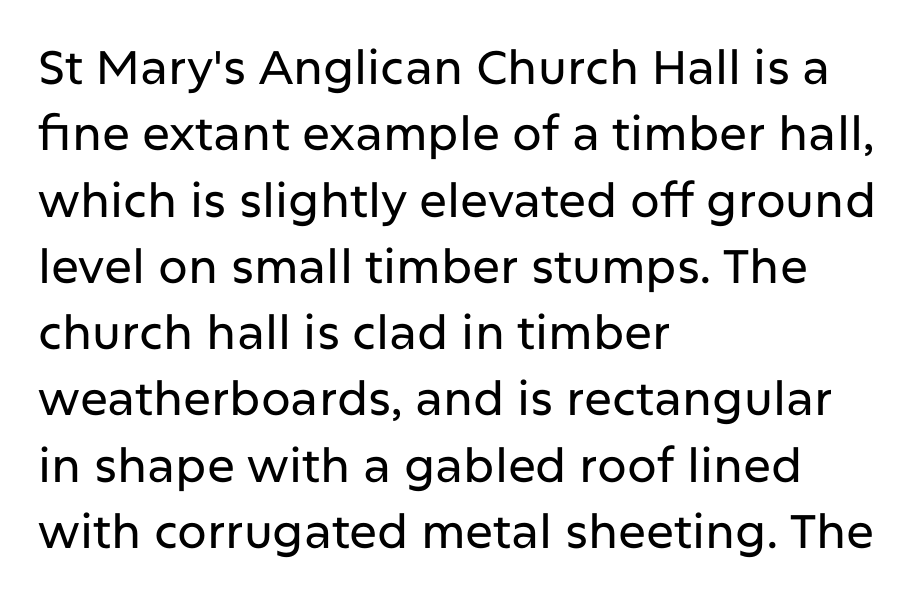
The image shows 47 px sans-serif type, upright; set left-aligned, normal line spacing (1.41x), normal letter spacing, not underlined; low stroke contrast and a medium x-height.
